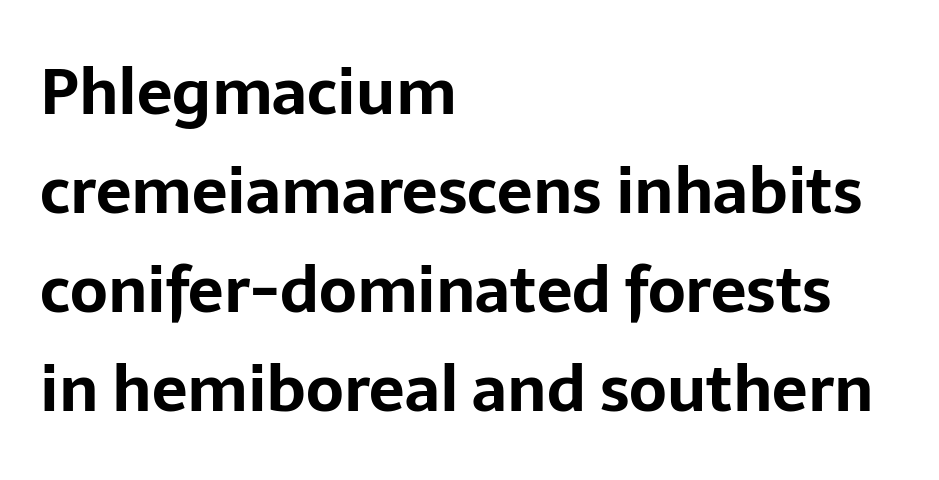
The face used here is a sans, in the tradition of grotesques and geometrics. Character widths vary here, with narrow letters taking less room than wide ones. The gaps between neighbouring characters are ordinary and unremarkable. The line-height multiplier appears to be the usual default. Rule under the text: the space is simply empty.
